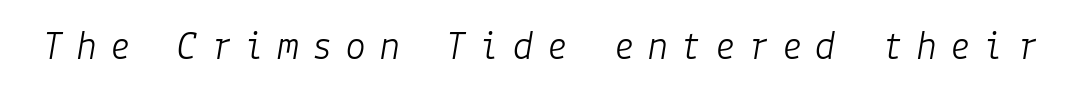
{"italic": "yes", "lean": "right", "slant_degrees": 9, "bold": "no", "weight": "light", "width": "normal", "stroke_contrast": "low", "x_height": "medium", "underline": "no", "letter_spacing": "wide", "letter_spacing_em": 0.3, "glyph_px": 42}
